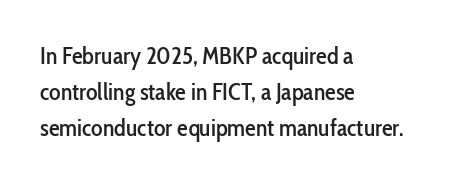
The image shows 24 px text type, upright; set left-aligned, normal line spacing (1.51x), normal letter spacing, not underlined.
